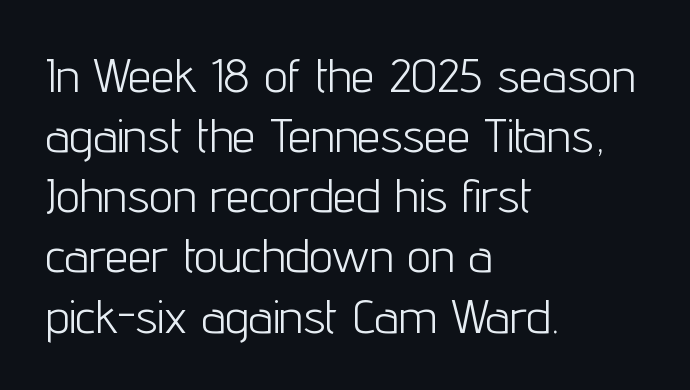
Underline: absent. The characters display no serif detailing; their extremities are plain. Think standard paragraph weight, or any step lighter than that. Reading down the column, the eye jumps a familiar distance to each next line.
